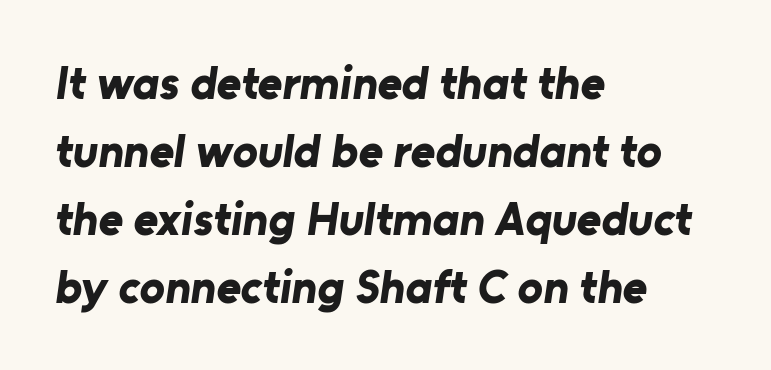
{"serif": "no", "bold": "yes", "weight": "bold", "width": "normal", "stroke_contrast": "low", "x_height": "medium", "monospaced": "no", "underline": "no", "align": "left", "line_spacing": "normal", "line_spacing_ratio": 1.45, "letter_spacing": "normal", "letter_spacing_em": 0.0, "glyph_px": 47}
